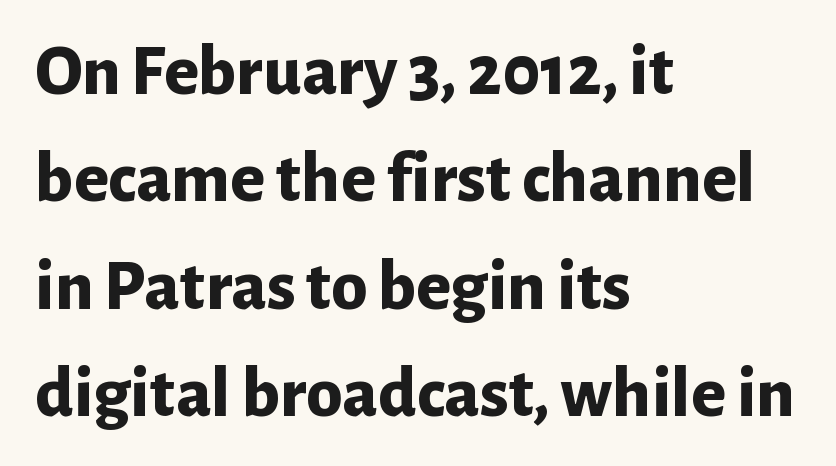
A typesetter would mark this as roman, not italic. How heavy is the stroke? Heavy — this is a bold. All the whitespace from short lines collects on the right. Spacing verdict: proportional, widths tailored to each character. Each letter's strokes conclude bluntly, with no projecting serifs.
